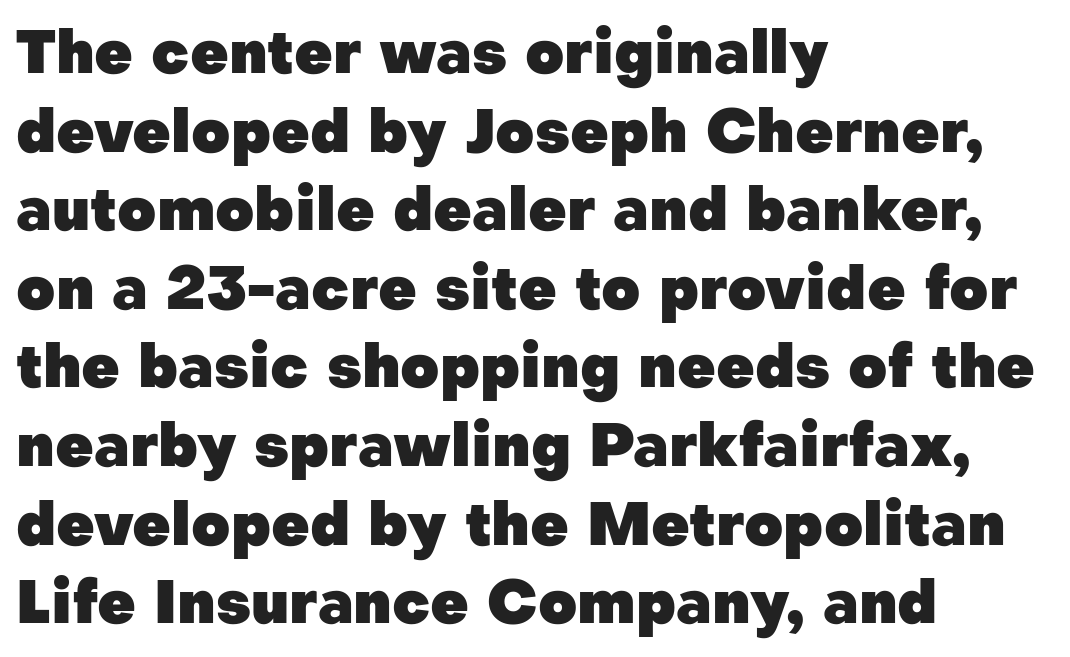
Q: Is the text bold? A: Yes.
Q: Is the text italic (slanted)? A: No, it is upright.
Q: Is the typeface a serif or a sans-serif typeface? A: Sans-serif.
Q: Is the text underlined? A: No.
Q: How is the paragraph aligned? A: Left-aligned.
Q: Is the spacing between letters normal or unusually wide? A: Normal.
Q: Is the spacing between lines tight, normal or loose? A: Normal.
Q: Width (condensed, normal, or wide)? A: Normal.
Q: Stroke contrast? A: Low.
Q: x-height? A: Medium.
Q: Monospaced? A: No.
